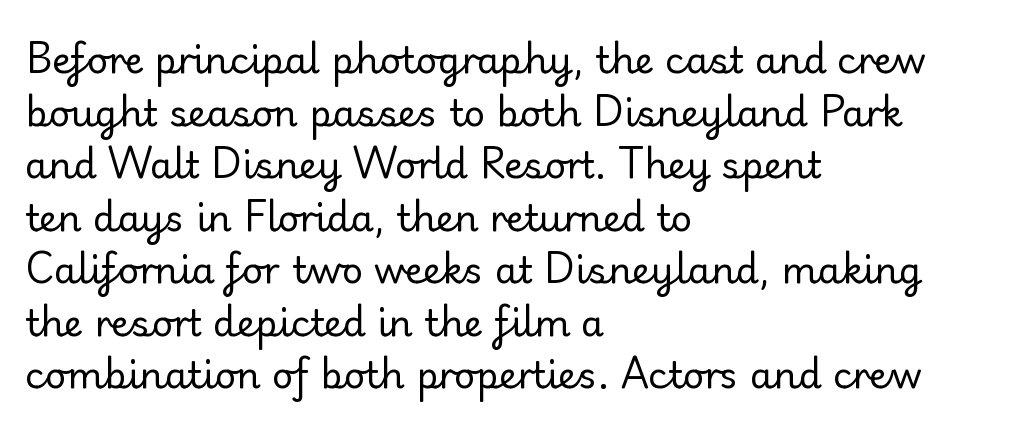
{"serif": "no", "italic": "no", "bold": "no", "weight": "regular", "width": "normal", "stroke_contrast": "low", "x_height": "small", "monospaced": "no", "underline": "no", "align": "left", "line_spacing": "normal", "line_spacing_ratio": 1.42, "letter_spacing": "normal", "letter_spacing_em": 0.0, "glyph_px": 37}
